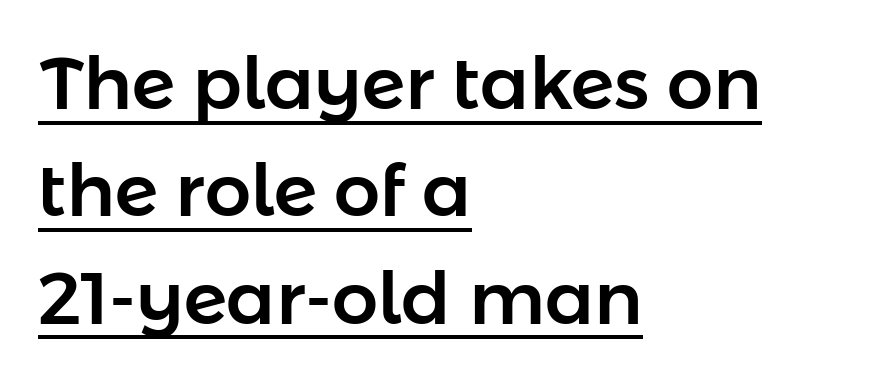
{"serif": "no", "italic": "no", "width": "normal", "stroke_contrast": "low", "x_height": "medium", "monospaced": "no", "underline": "yes", "align": "left", "line_spacing": "normal", "line_spacing_ratio": 1.47, "letter_spacing": "normal", "letter_spacing_em": 0.0, "glyph_px": 73}
